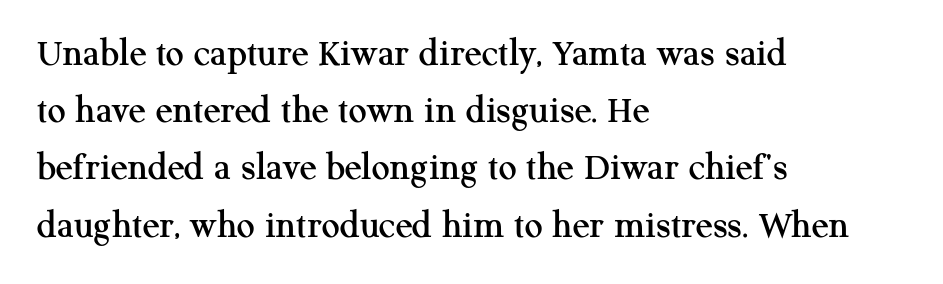
When letters stand straight like this, we call the style roman or upright. Horizontal bands of white between lines are of average thickness. Spacing verdict: proportional, widths tailored to each character. The space directly below the letters is spotless.
